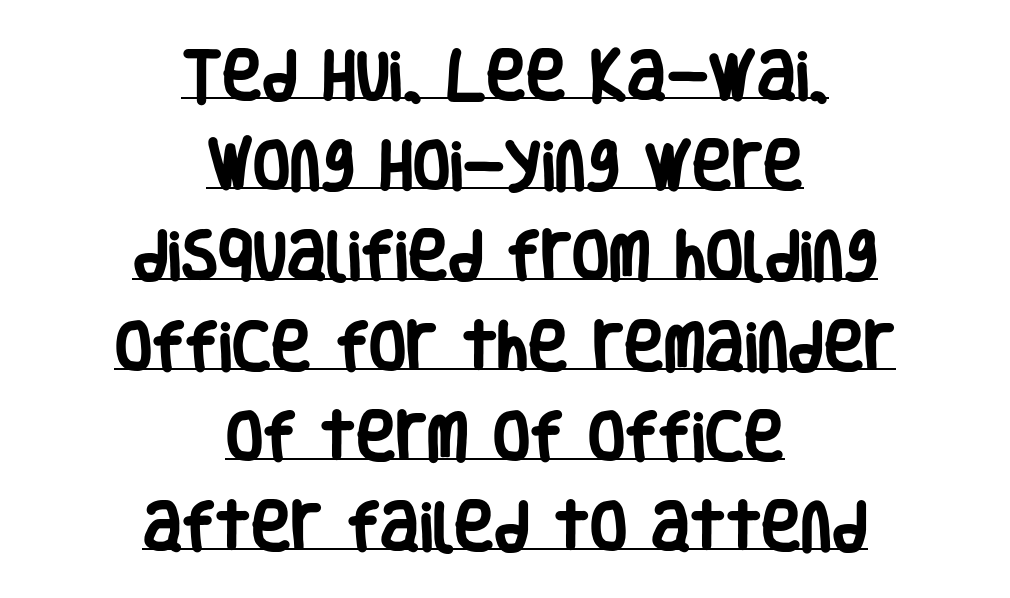
Q: Is the text bold? A: Yes.
Q: Is the text italic (slanted)? A: No, it is upright.
Q: Is the typeface a serif or a sans-serif typeface? A: Sans-serif.
Q: Is the text underlined? A: Yes.
Q: How is the paragraph aligned? A: Centered.
Q: Is the spacing between letters normal or unusually wide? A: Normal.
Q: Is the spacing between lines tight, normal or loose? A: Normal.
Q: Width (condensed, normal, or wide)? A: Condensed.
Q: Stroke contrast? A: Low.
Q: x-height? A: Large.
Q: Monospaced? A: No.
